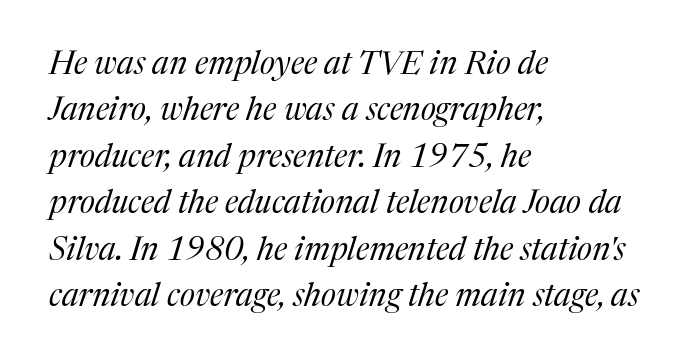
{"serif": "yes", "italic": "yes", "lean": "right", "slant_degrees": 17, "bold": "no", "weight": "regular", "width": "normal", "stroke_contrast": "medium", "x_height": "medium", "monospaced": "no", "underline": "no", "align": "left", "line_spacing": "normal", "line_spacing_ratio": 1.45, "letter_spacing": "normal", "letter_spacing_em": 0.0, "glyph_px": 32}
